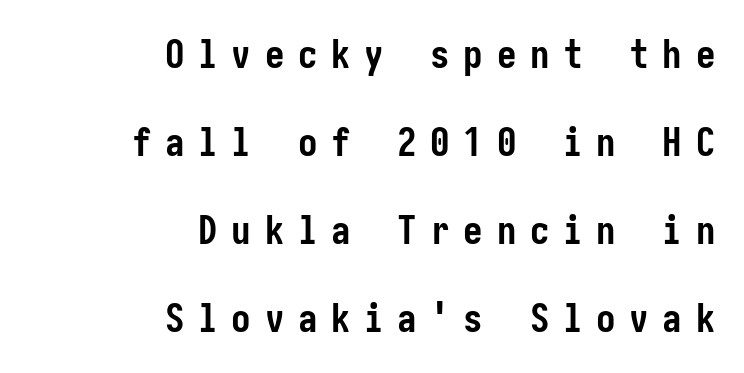
Q: Is the text bold? A: Yes.
Q: Is the text italic (slanted)? A: No, it is upright.
Q: Is the typeface a serif or a sans-serif typeface? A: Sans-serif.
Q: Is the text underlined? A: No.
Q: How is the paragraph aligned? A: Right-aligned.
Q: Is the spacing between letters normal or unusually wide? A: Unusually wide.
Q: Is the spacing between lines tight, normal or loose? A: Loose.
Q: Width (condensed, normal, or wide)? A: Condensed.
Q: Stroke contrast? A: Low.
Q: x-height? A: Medium.
